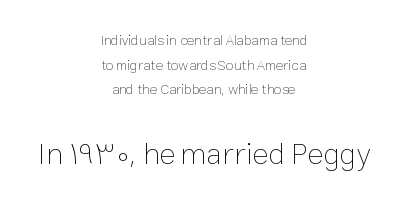
The image shows 31 px thin type, upright; set centered, line spacing 1.76x, normal letter spacing, not underlined; the second (bottom) block is 2.21x larger; low stroke contrast and a medium x-height.
